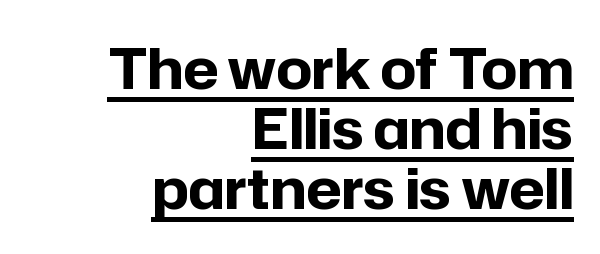
Underline: present. These lines are rendered in a variable-pitch font. Line endings align vertically; line beginnings do not. In terms of weight, the rendering is a true, heavy bold.
